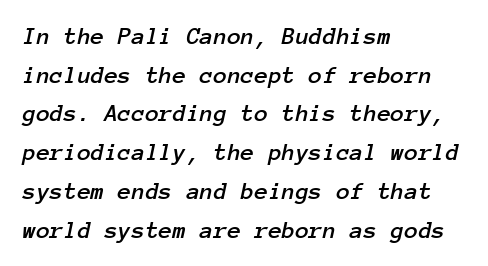
{"italic": "yes", "lean": "right", "slant_degrees": 12, "underline": "no", "align": "left", "line_spacing": "normal", "line_spacing_ratio": 1.55, "letter_spacing": "normal", "letter_spacing_em": 0.0, "glyph_px": 25}
